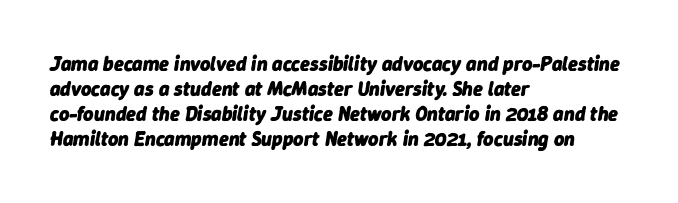
Q: Is the text bold? A: Yes.
Q: Is the text italic (slanted)? A: Yes, it leans right by about 9 degrees.
Q: Is the text underlined? A: No.
Q: How is the paragraph aligned? A: Left-aligned.
Q: Is the spacing between letters normal or unusually wide? A: Normal.
Q: Is the spacing between lines tight, normal or loose? A: Normal.
